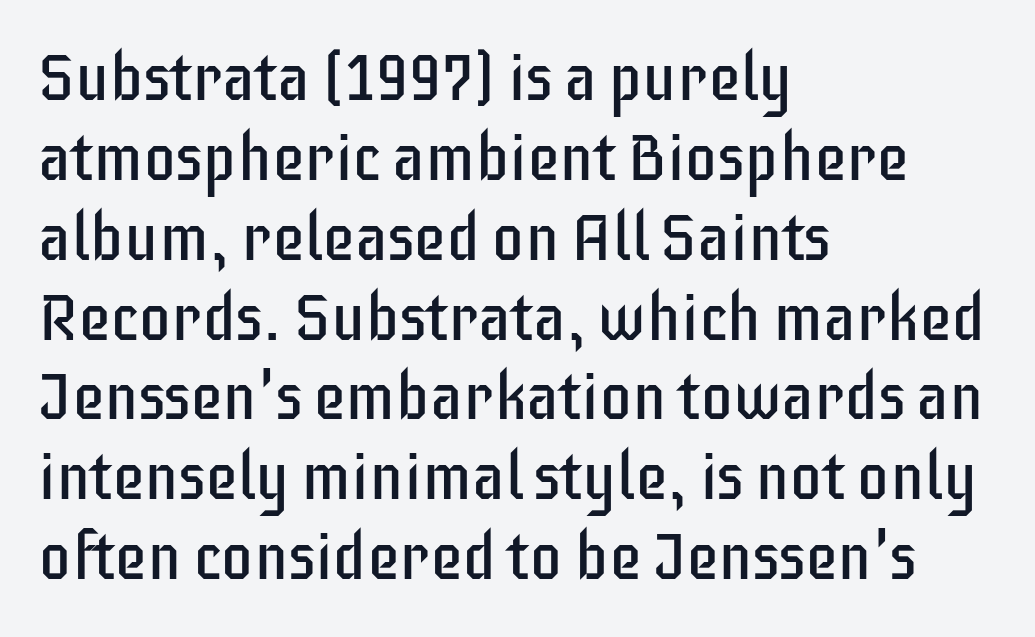
The image shows 66 px regular-weight, condensed sans-serif type, upright; set left-aligned, line spacing 1.21x, normal letter spacing, not underlined; low stroke contrast and a large x-height.
